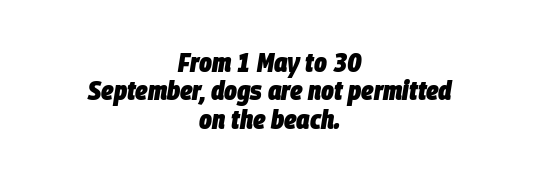
Honestly, there is no underline to notice here at all. Stroke thickness is high; the sample reads as a true bold. Words appear dense and cohesive because spacing is normal. Very little white space separates one row of letters from the next. An italicized treatment has been applied to the whole sample. Line starts and ends both wander, symmetrically.
